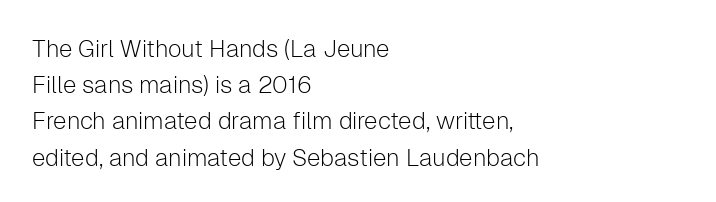
{"italic": "no", "bold": "no", "underline": "no", "align": "left", "line_spacing": "normal", "line_spacing_ratio": 1.51, "letter_spacing": "normal", "letter_spacing_em": 0.0, "glyph_px": 24}
